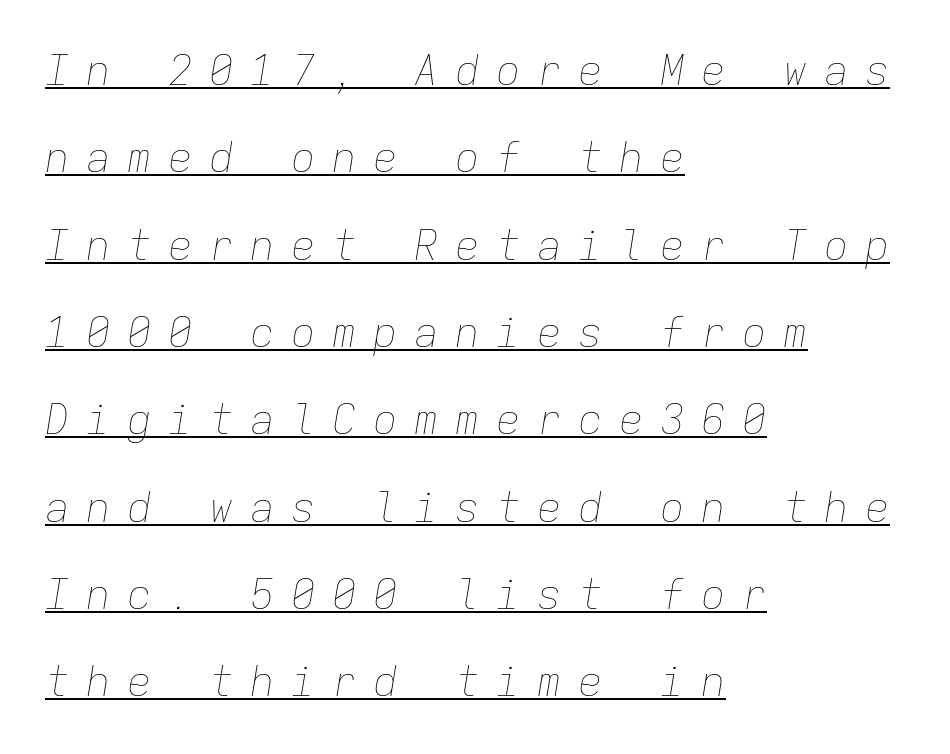
The rendered words wear a rule along their underside. Emphasis-style slanted type is in use. Bold? No — there's no thickening of the strokes. You could count columns in this text — the font is strictly monospaced.
